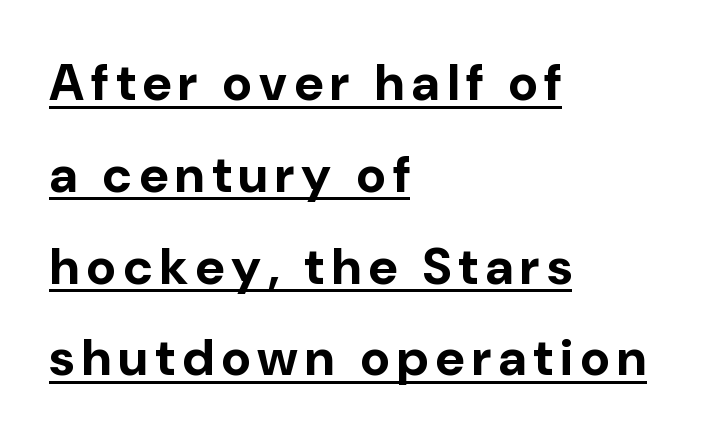
The image shows 51 px bold sans-serif type, upright; set left-aligned, line spacing 1.8x, underlined; low stroke contrast and a medium x-height.
